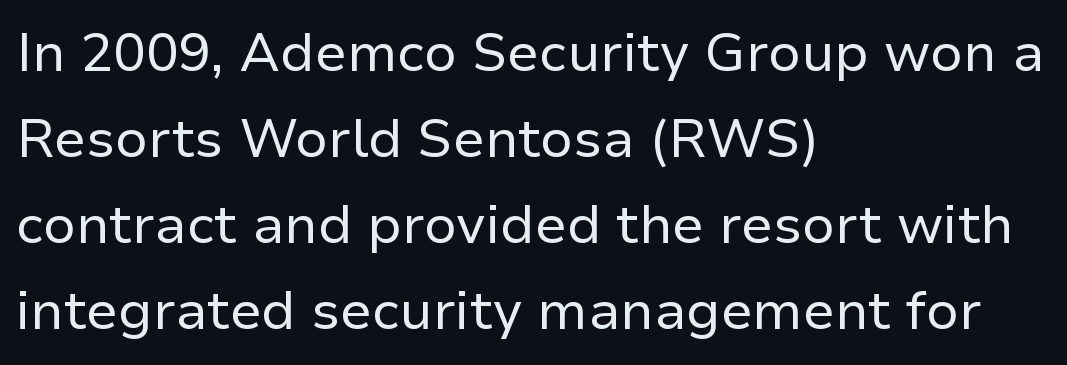
The image shows 54 px regular-weight sans-serif type, upright; set left-aligned, normal line spacing (1.59x), normal letter spacing, not underlined; low stroke contrast and a medium x-height.
